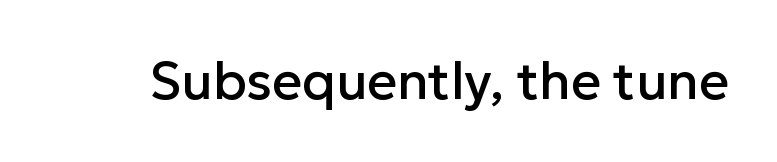
The image shows 52 px sans-serif type, upright; set normal letter spacing, not underlined; low stroke contrast and a medium x-height.
